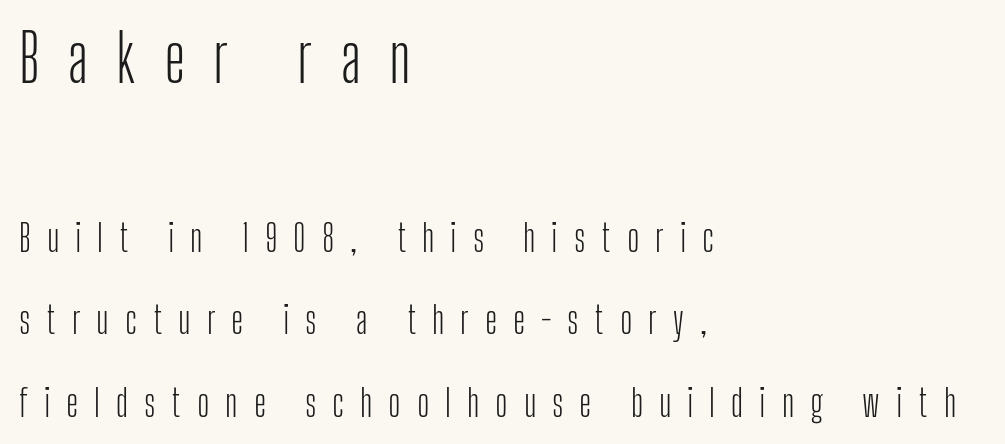
Q: Is the text bold? A: No.
Q: Is the text italic (slanted)? A: No, it is upright.
Q: Is the typeface a serif or a sans-serif typeface? A: Sans-serif.
Q: Is the text underlined? A: No.
Q: How is the paragraph aligned? A: Left-aligned.
Q: Is the spacing between letters normal or unusually wide? A: Unusually wide.
Q: Is the spacing between lines tight, normal or loose? A: Loose.
Q: Which block of text is set in a larger size, the first (top) or the second (bottom)? A: The first (top) one.
Q: Width (condensed, normal, or wide)? A: Condensed.
Q: Stroke contrast? A: Low.
Q: x-height? A: Medium.
Q: Monospaced? A: No.
